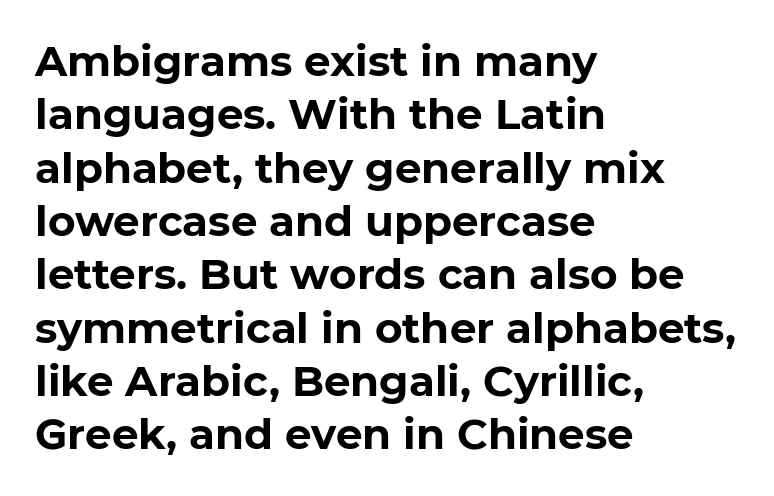
{"serif": "no", "bold": "yes", "weight": "bold", "width": "normal", "stroke_contrast": "low", "x_height": "medium", "monospaced": "no", "underline": "no", "align": "left", "line_spacing": "normal", "line_spacing_ratio": 1.27, "letter_spacing": "normal", "letter_spacing_em": 0.0, "glyph_px": 42}
